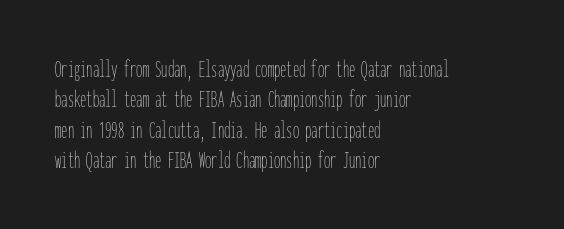
{"italic": "no", "bold": "no", "underline": "no", "align": "left", "line_spacing_ratio": 1.22, "letter_spacing": "normal", "letter_spacing_em": 0.0, "glyph_px": 25}
